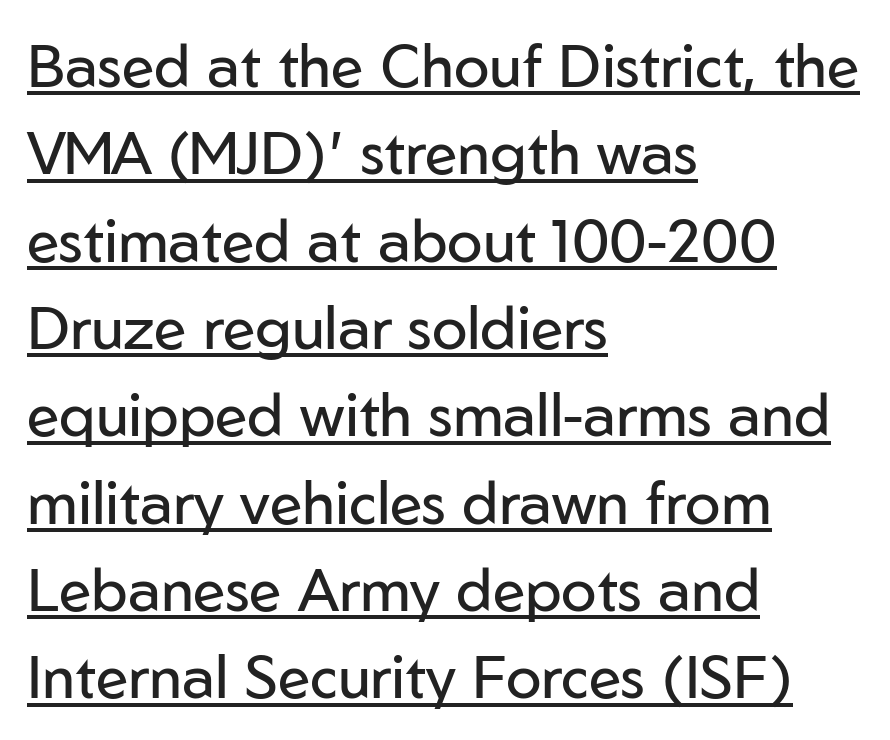
Summary of vertical rhythm: regular, with standard interline spacing. Is there an underline? Yes — a line sits under the letters. Observe the absence of serifs on each vertical stroke in this sample. Character widths vary here, with narrow letters taking less room than wide ones.
